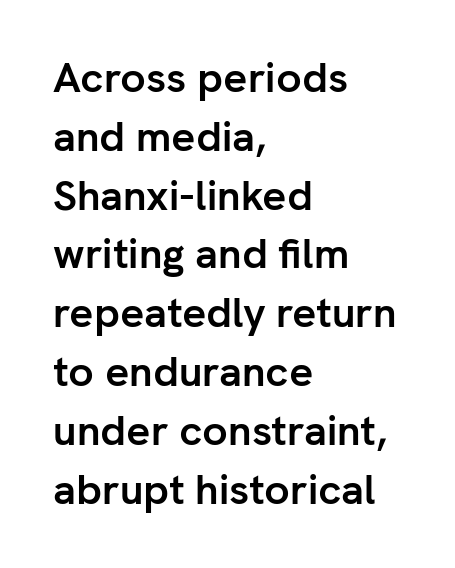
What weight is shown? A full bold with thick strokes. Character widths vary here, with narrow letters taking less room than wide ones. Check under the words: just untouched page. You can tell from the bare stems that sans-serif type was used.
